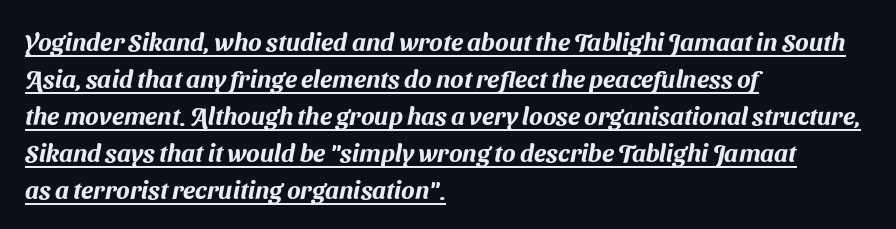
If you measured baseline to baseline, you'd find a middling distance. A typographer would call this underscored text. In terms of letterspacing, this is plain default setting. Horizontal alignment here is leftward, the default for most running prose.
